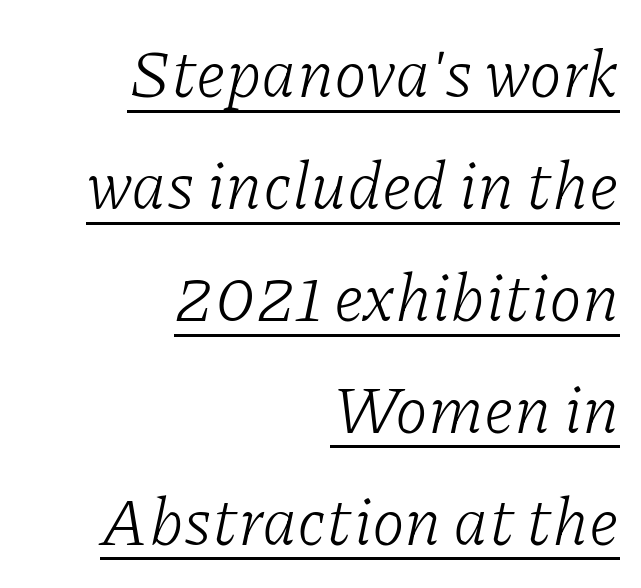
The image shows 67 px light serif type, italic (leaning right); set right-aligned, normal line spacing (1.67x), normal letter spacing, underlined; low stroke contrast and a medium x-height.
